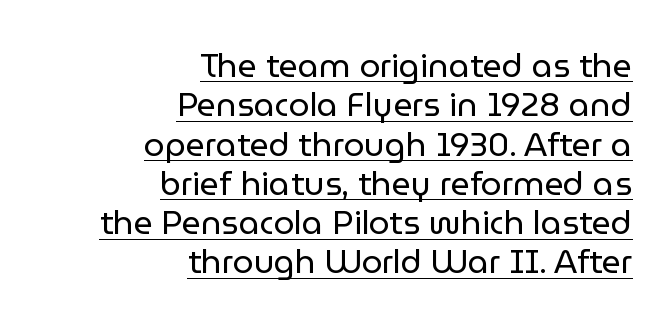
The image shows 33 px regular-weight sans-serif type, upright; set right-aligned, line spacing 1.19x, normal letter spacing, underlined; low stroke contrast and a medium x-height.
